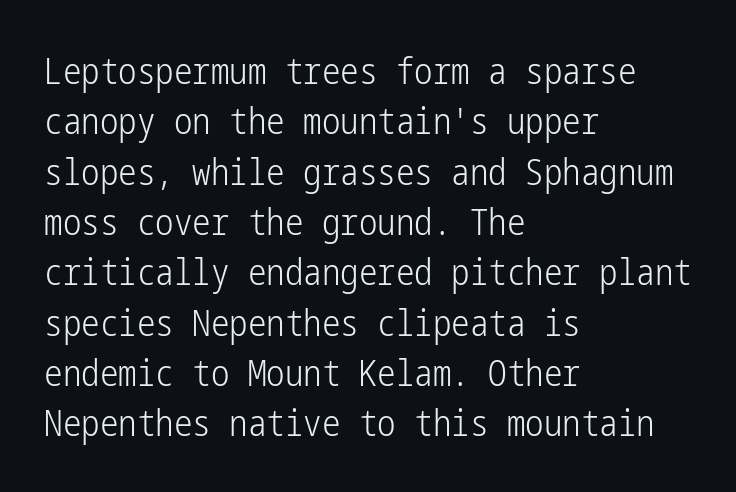
The image shows 37 px light, condensed sans-serif type, upright; set left-aligned, normal line spacing (1.36x), normal letter spacing, not underlined; low stroke contrast and a medium x-height.
